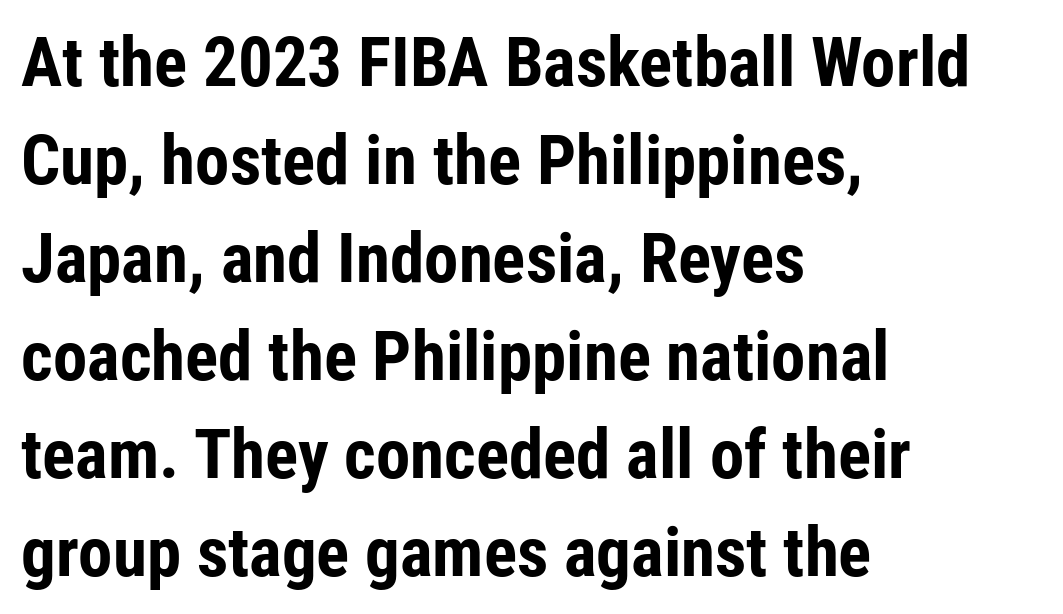
{"serif": "no", "italic": "no", "bold": "yes", "weight": "bold", "width": "condensed", "stroke_contrast": "low", "x_height": "medium", "monospaced": "no", "underline": "no", "align": "left", "line_spacing": "normal", "line_spacing_ratio": 1.42, "letter_spacing": "normal", "letter_spacing_em": 0.0, "glyph_px": 69}
